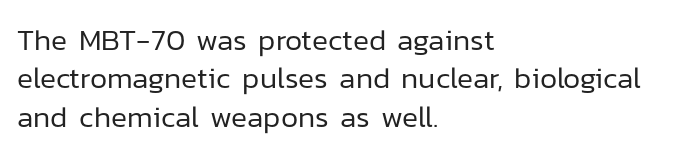
Q: Is the text bold? A: No.
Q: Is the text italic (slanted)? A: No, it is upright.
Q: Is the typeface a serif or a sans-serif typeface? A: Sans-serif.
Q: Is the text underlined? A: No.
Q: How is the paragraph aligned? A: Left-aligned.
Q: Is the spacing between letters normal or unusually wide? A: Normal.
Q: Is the spacing between lines tight, normal or loose? A: Normal.
Q: Width (condensed, normal, or wide)? A: Normal.
Q: Stroke contrast? A: Low.
Q: x-height? A: Medium.
Q: Monospaced? A: No.
